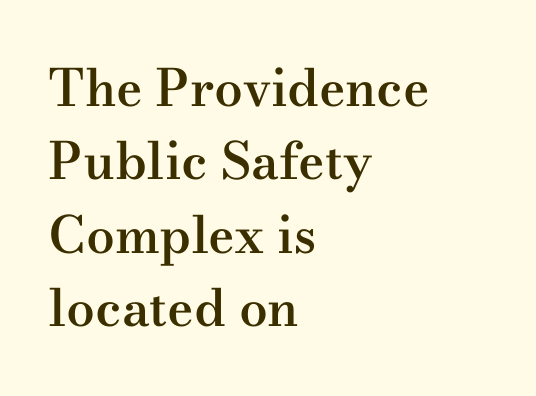
The image shows 51 px semibold, wide serif type, upright; set left-aligned, normal line spacing (1.44x), normal letter spacing, not underlined; medium stroke contrast and a small x-height.
